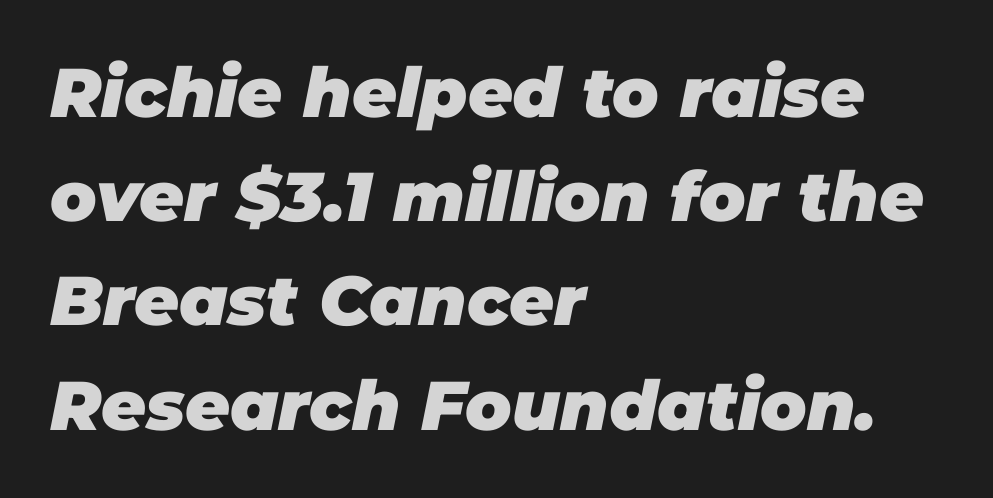
Q: Is the text bold? A: Yes.
Q: Is the text italic (slanted)? A: Yes, it leans right by about 11 degrees.
Q: Is the text underlined? A: No.
Q: How is the paragraph aligned? A: Left-aligned.
Q: Is the spacing between letters normal or unusually wide? A: Normal.
Q: Is the spacing between lines tight, normal or loose? A: Normal.
Q: Width (condensed, normal, or wide)? A: Normal.
Q: Stroke contrast? A: Low.
Q: x-height? A: Large.
Q: Monospaced? A: No.
